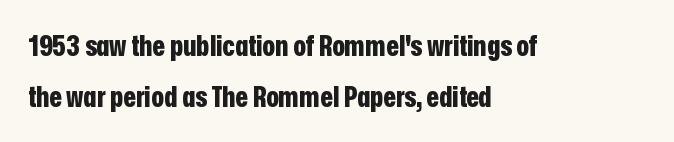
The font is running at its bold setting. Designer's note — italics off, roman on. Here the designer chose a conventional face with non-uniform glyph widths. Is this a sans? Yes — the strokes have no serifs. Any mark beneath the type? The region is blank.
